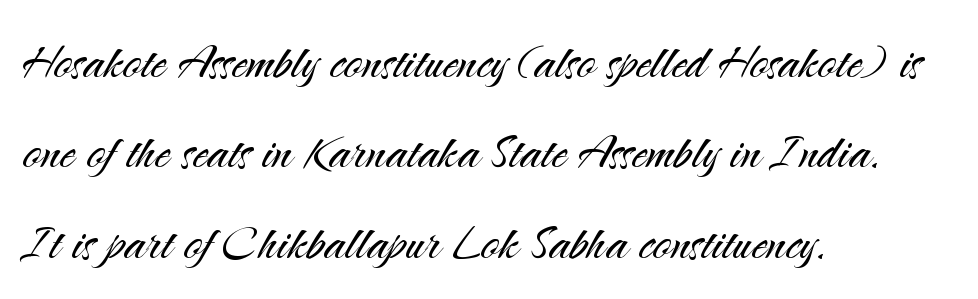
The image shows 61 px light sans-serif type; set left-aligned, normal line spacing (1.48x), normal letter spacing, not underlined; medium stroke contrast and a small x-height.
